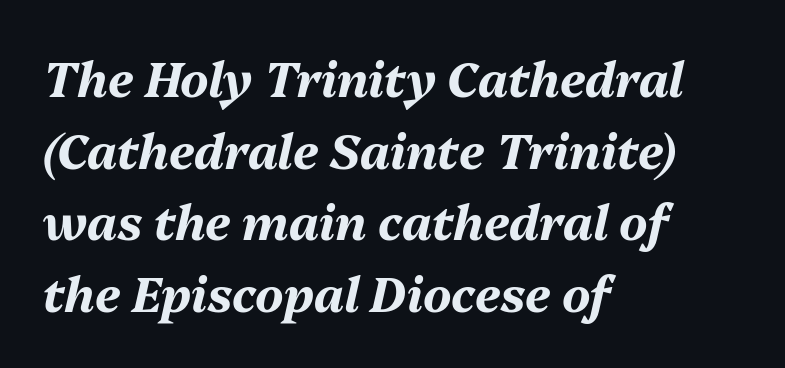
{"italic": "yes", "lean": "right", "slant_degrees": 13, "bold": "yes", "weight": "bold", "width": "normal", "stroke_contrast": "medium", "x_height": "medium", "monospaced": "no", "underline": "no", "align": "left", "line_spacing": "normal", "line_spacing_ratio": 1.49, "letter_spacing": "normal", "letter_spacing_em": 0.0, "glyph_px": 48}
